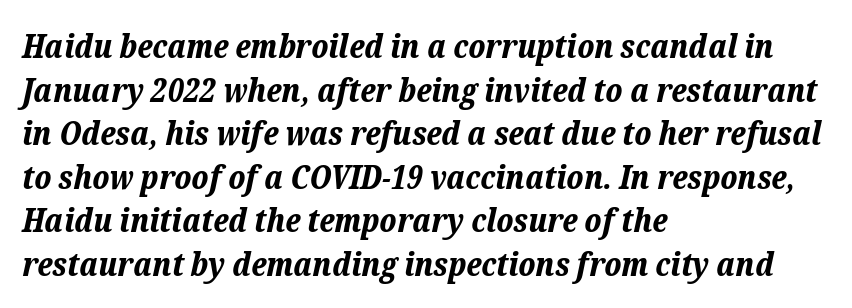
Observe the ordinary spacing: letters are neighbours, not strangers. Normally led — the rows are evenly, conventionally spaced. The typesetting leans heavy: a genuine bold. The whole block is typeset with a tilt. A typesetter would call this proportional, since set widths differ per character. Type without underlining.
